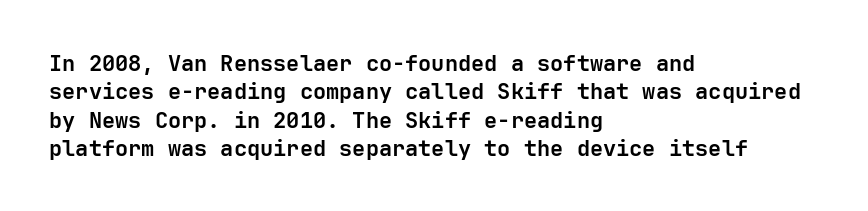
The image shows 22 px bold type, upright; set left-aligned, normal line spacing (1.29x), normal letter spacing, not underlined.
